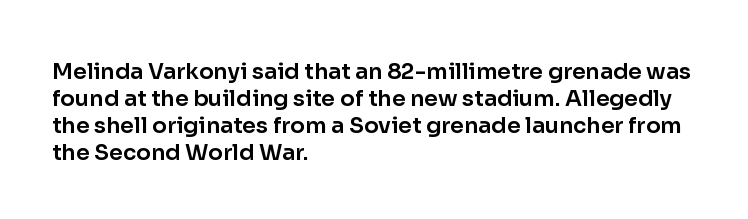
Is the block centered? No — it sits flush against the left margin. Beneath every word, the page is bare. What stands out about the letter spacing? Nothing — it is the standard amount. The lettering stays uniformly vertical, giving the passage a roman look.
